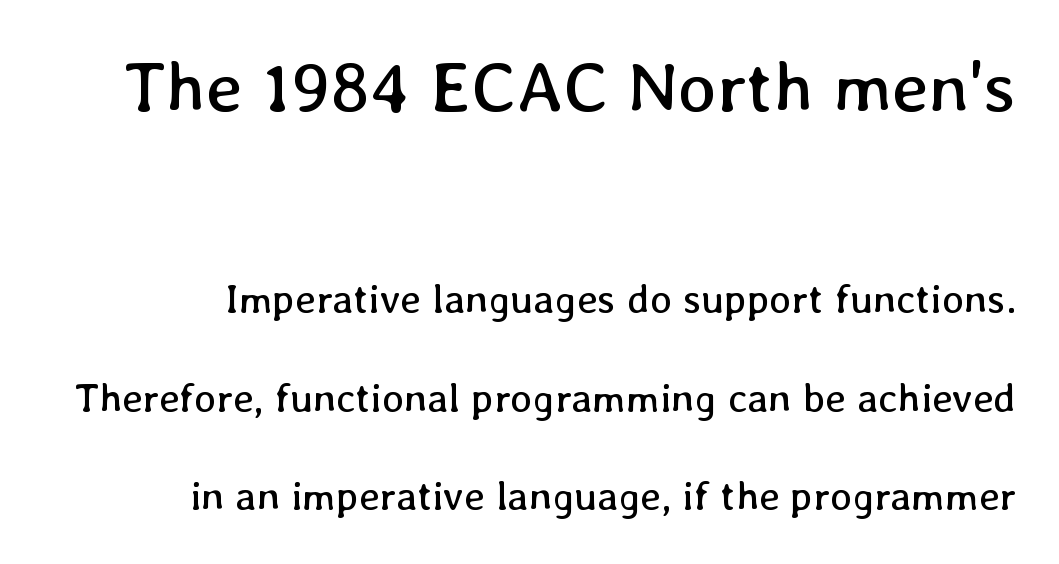
Q: Is the text bold? A: No.
Q: Is the text italic (slanted)? A: No, it is upright.
Q: Is the text underlined? A: No.
Q: How is the paragraph aligned? A: Right-aligned.
Q: Is the spacing between letters normal or unusually wide? A: Normal.
Q: Is the spacing between lines tight, normal or loose? A: Loose.
Q: Which block of text is set in a larger size, the first (top) or the second (bottom)? A: The first (top) one.
Q: Width (condensed, normal, or wide)? A: Normal.
Q: Stroke contrast? A: Low.
Q: x-height? A: Medium.
Q: Monospaced? A: No.
